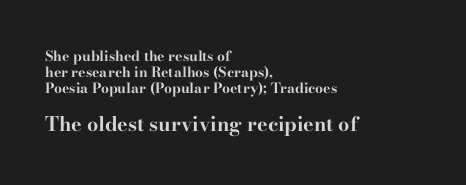
Q: Is the text bold? A: Yes.
Q: Is the text italic (slanted)? A: No, it is upright.
Q: Is the text underlined? A: No.
Q: How is the paragraph aligned? A: Left-aligned.
Q: Is the spacing between letters normal or unusually wide? A: Normal.
Q: Is the spacing between lines tight, normal or loose? A: Tight.
Q: Which block of text is set in a larger size, the first (top) or the second (bottom)? A: The second (bottom) one.
